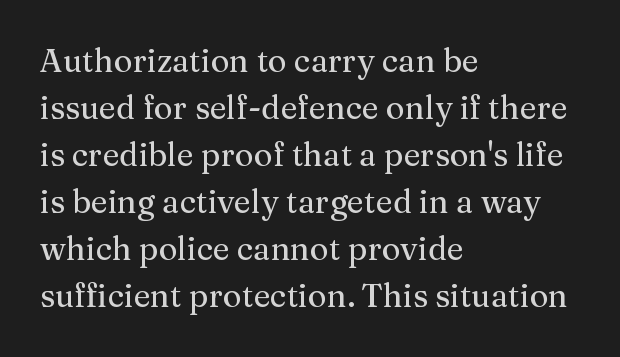
A typesetter would mark this as roman, not italic. These lines are set flush left with a ragged right edge. Spacing between characters is what you'd get straight out of the box. The passage shown is not underscored anywhere. Note the varied advance widths — an 'i' is clearly narrower than an 'm'.
